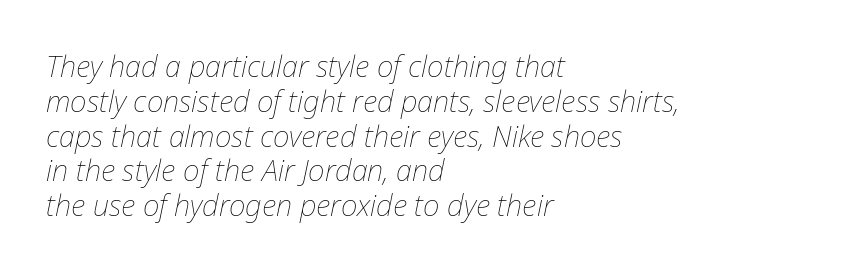
{"italic": "yes", "lean": "right", "slant_degrees": 12, "bold": "no", "weight": "thin", "width": "normal", "stroke_contrast": "low", "x_height": "medium", "monospaced": "no", "underline": "no", "align": "left", "line_spacing_ratio": 1.2, "letter_spacing": "normal", "letter_spacing_em": 0.0, "glyph_px": 29}
